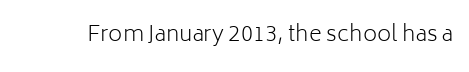
The space directly below the letters is spotless. Quick note: not italic, upright. The line texture is even and compact thanks to regular tracking. These glyphs show unthickened strokes, regular width or finer.
